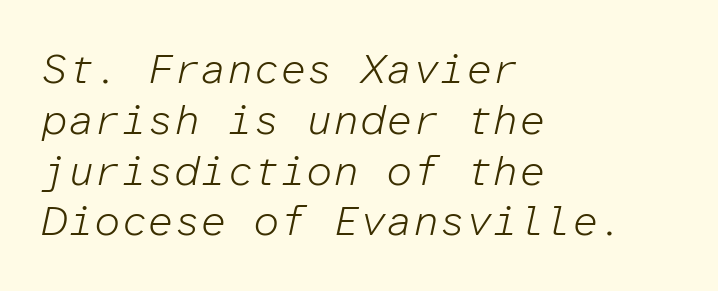
Short and long lines alike share a common starting point at left. Just letters on the line, the space beneath them empty. These lines keep a tight, regular rhythm from letter to letter. Vertical stems look standard width or narrower in stroke.
